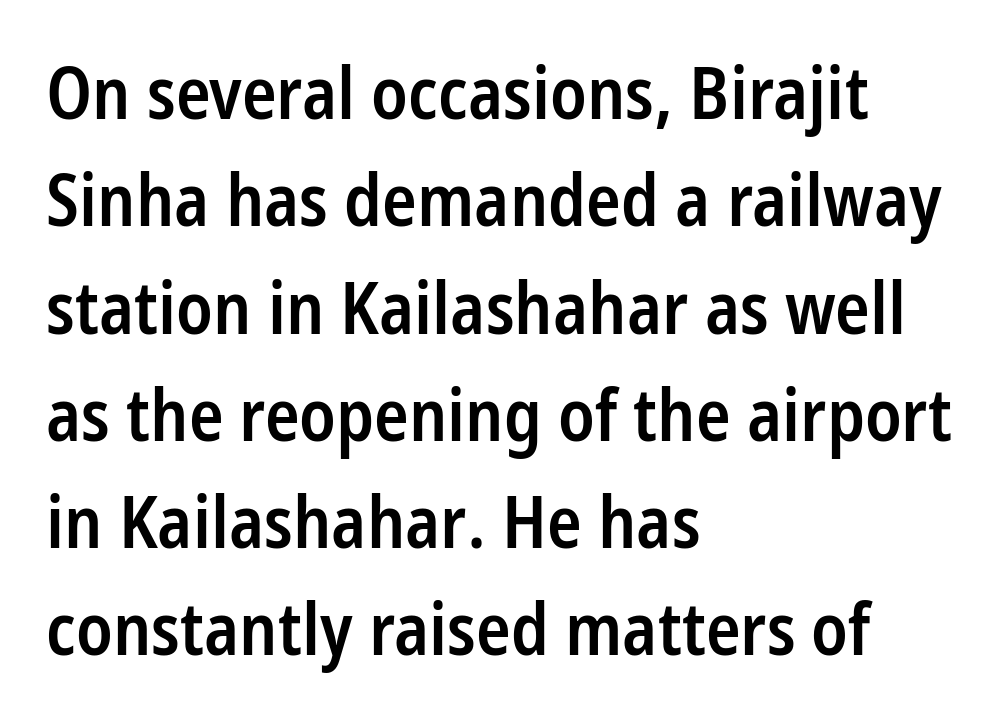
The image shows 72 px semibold, condensed sans-serif type, upright; set left-aligned, normal line spacing (1.49x), normal letter spacing, not underlined; low stroke contrast and a medium x-height.
